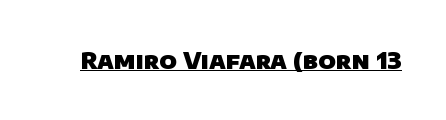
{"bold": "yes", "underline": "yes", "letter_spacing": "normal", "letter_spacing_em": 0.0, "glyph_px": 23}
